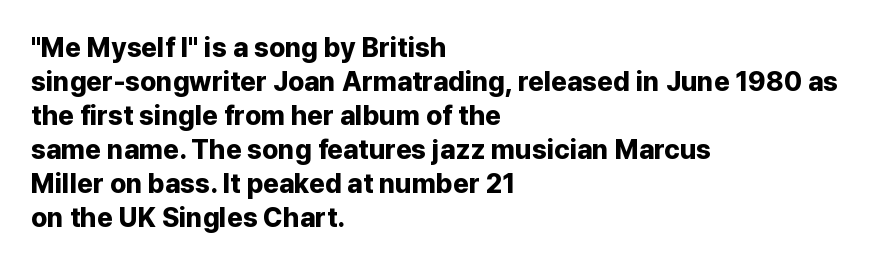
{"italic": "no", "bold": "yes", "underline": "no", "align": "left", "line_spacing": "normal", "line_spacing_ratio": 1.26, "letter_spacing": "normal", "letter_spacing_em": 0.0, "glyph_px": 27}
